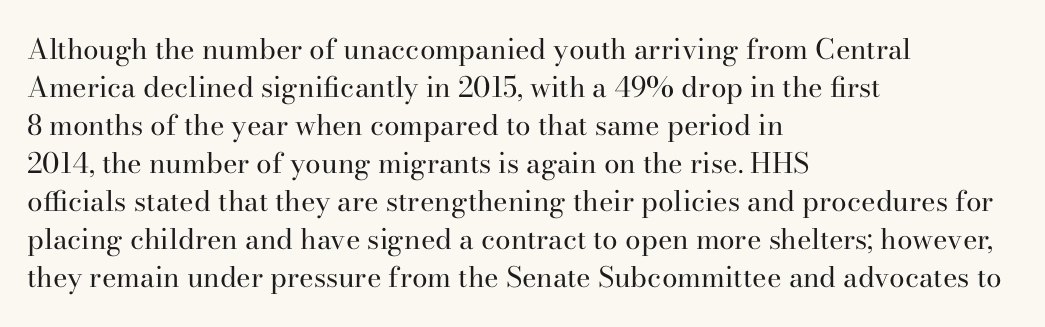
Regular leading. There is no visible air inserted between adjacent glyphs. The letters advance in unequal steps, a hallmark of proportional type. Stems and bowls with no extra thickness — not bold. Every character sits straight up, as roman type does.
